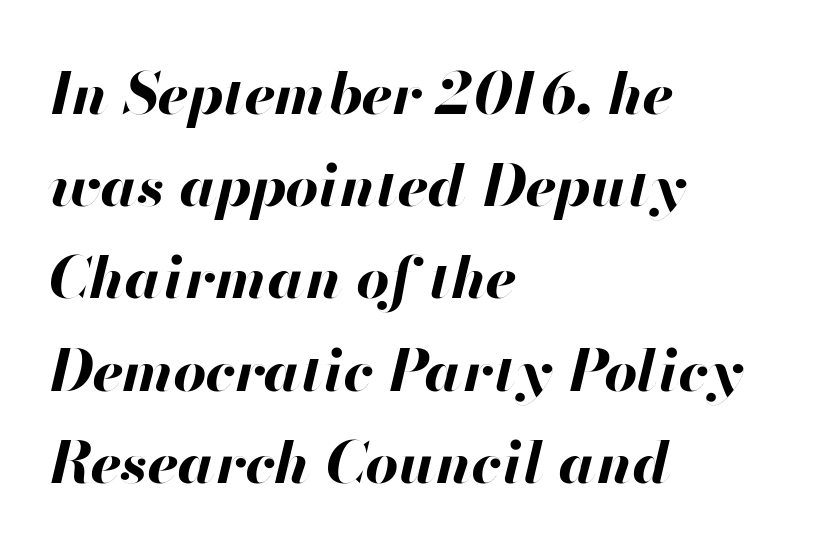
The image shows 58 px bold type, italic (leaning right); set left-aligned, normal line spacing (1.59x), normal letter spacing, not underlined; high stroke contrast and a small x-height.
